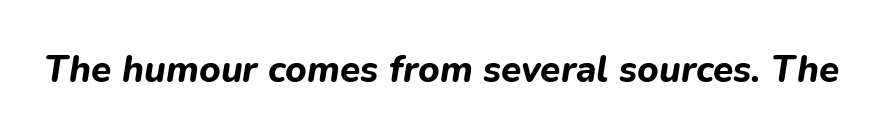
Q: Is the text bold? A: Yes.
Q: Is the text italic (slanted)? A: Yes, it leans right by about 9 degrees.
Q: Is the text underlined? A: No.
Q: Is the spacing between letters normal or unusually wide? A: Normal.
Q: Width (condensed, normal, or wide)? A: Normal.
Q: Stroke contrast? A: Low.
Q: x-height? A: Medium.
Q: Monospaced? A: No.
